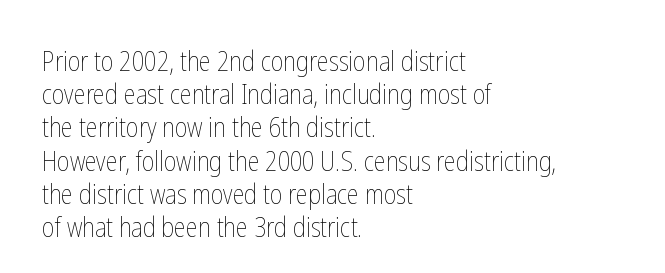
{"italic": "no", "bold": "no", "underline": "no", "align": "left", "line_spacing_ratio": 1.23, "letter_spacing": "normal", "letter_spacing_em": 0.0, "glyph_px": 27}
